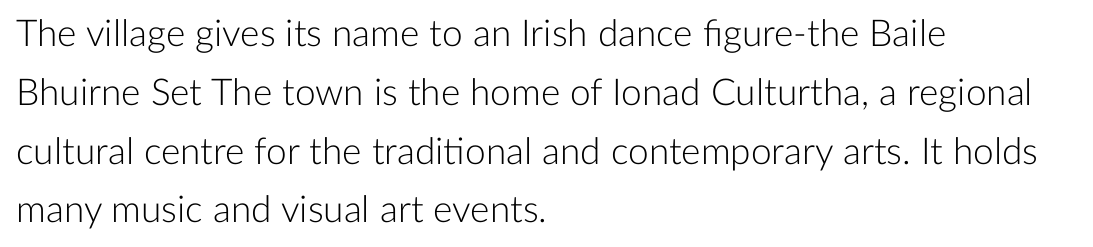
Q: Is the text bold? A: No.
Q: Is the text italic (slanted)? A: No, it is upright.
Q: Is the typeface a serif or a sans-serif typeface? A: Sans-serif.
Q: Is the text underlined? A: No.
Q: How is the paragraph aligned? A: Left-aligned.
Q: Is the spacing between letters normal or unusually wide? A: Normal.
Q: Is the spacing between lines tight, normal or loose? A: Normal.
Q: Width (condensed, normal, or wide)? A: Normal.
Q: Stroke contrast? A: Low.
Q: x-height? A: Medium.
Q: Monospaced? A: No.
